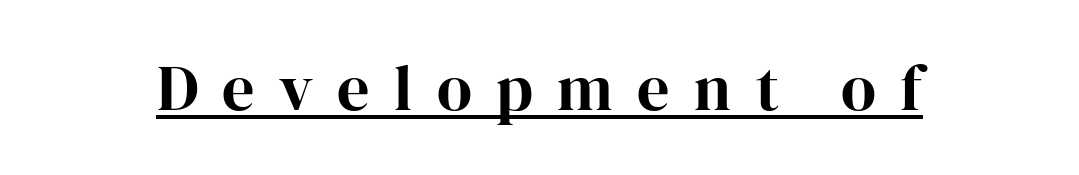
{"serif": "yes", "italic": "no", "width": "normal", "stroke_contrast": "high", "x_height": "medium", "monospaced": "no", "underline": "yes", "letter_spacing": "wide", "letter_spacing_em": 0.38, "glyph_px": 64}
